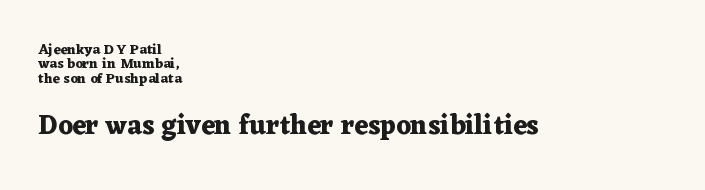
This sample uses plain, unmodified letter spacing. Rendered with straight, roman letterforms. A classic flush-left, rag-right setting is used for this passage. Bold? Absolutely — the strokes are thick and heavy. Just letters on the line, the space beneath them empty. Honestly, the rows look squashed on top of each other.
